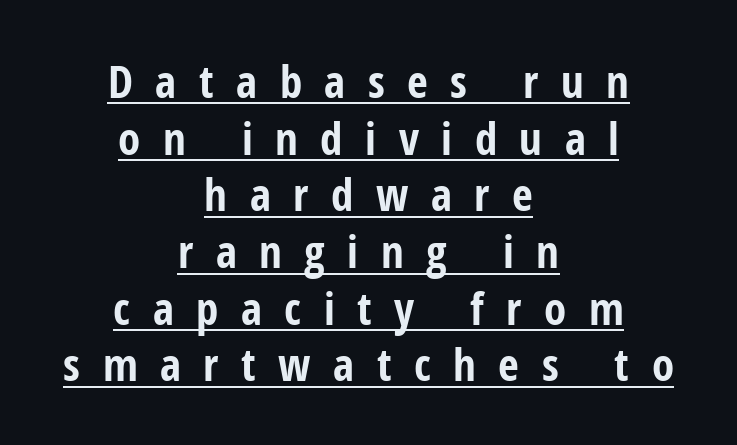
Q: Is the text bold? A: Yes.
Q: Is the text italic (slanted)? A: No, it is upright.
Q: Is the typeface a serif or a sans-serif typeface? A: Sans-serif.
Q: Is the text underlined? A: Yes.
Q: How is the paragraph aligned? A: Centered.
Q: Is the spacing between letters normal or unusually wide? A: Unusually wide.
Q: Is the spacing between lines tight, normal or loose? A: Normal.
Q: Width (condensed, normal, or wide)? A: Condensed.
Q: Stroke contrast? A: Low.
Q: x-height? A: Medium.
Q: Monospaced? A: No.
